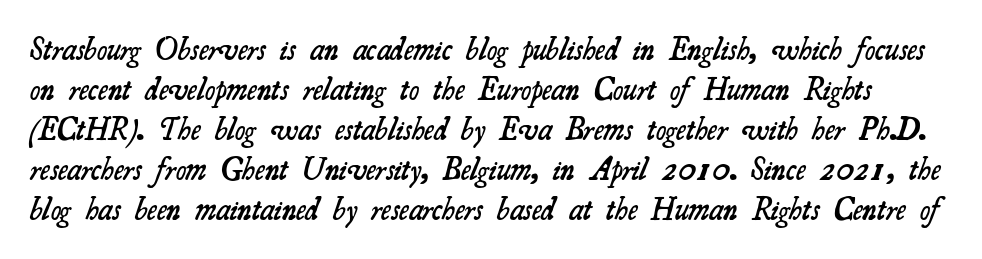
{"serif": "yes", "bold": "semi", "weight": "semibold", "width": "normal", "stroke_contrast": "medium", "x_height": "small", "monospaced": "no", "underline": "no", "line_spacing": "normal", "line_spacing_ratio": 1.29, "letter_spacing": "normal", "letter_spacing_em": 0.0, "glyph_px": 31}
